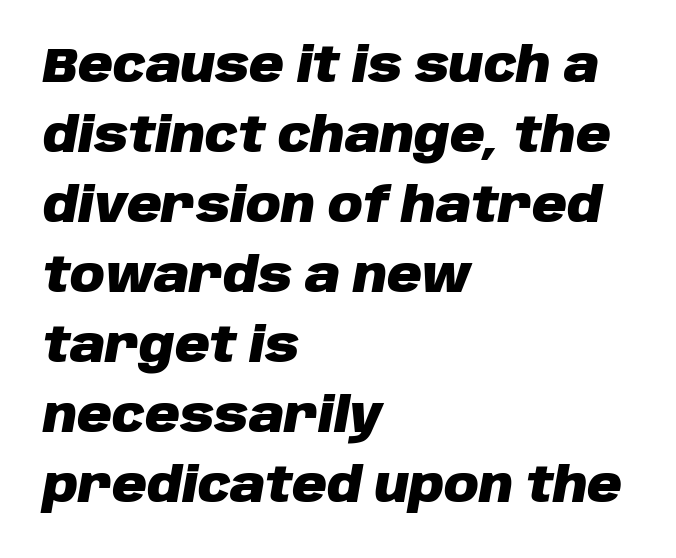
Q: Is the text bold? A: Yes.
Q: Is the text italic (slanted)? A: Yes, it leans right by about 10 degrees.
Q: Is the text underlined? A: No.
Q: How is the paragraph aligned? A: Left-aligned.
Q: Is the spacing between letters normal or unusually wide? A: Normal.
Q: Is the spacing between lines tight, normal or loose? A: Normal.
Q: Width (condensed, normal, or wide)? A: Normal.
Q: Stroke contrast? A: Low.
Q: x-height? A: Large.
Q: Monospaced? A: No.
